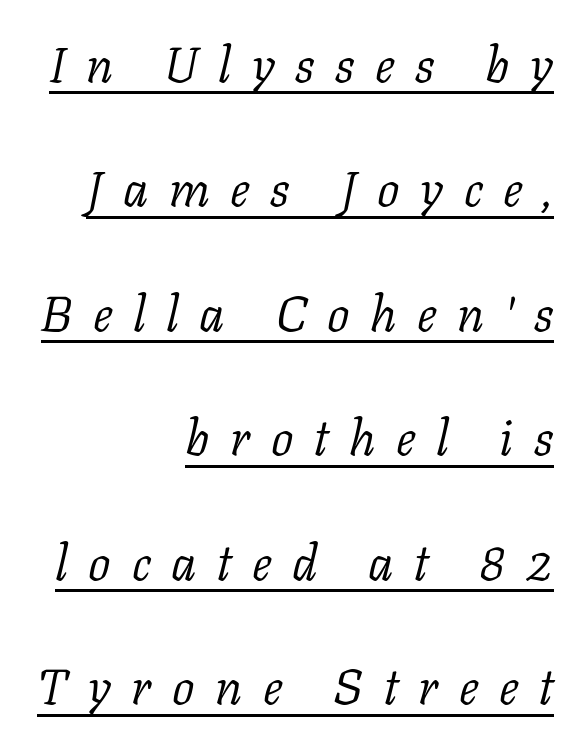
A baseline rule has been typeset under these characters. Rows of type keep a wide berth in the vertical direction. Between one letter and the next there's a generous, obvious gap. Which margin do the lines hug? The right one — the left edge is uneven. Serifs: yes, visible at the terminals of the letterforms.
